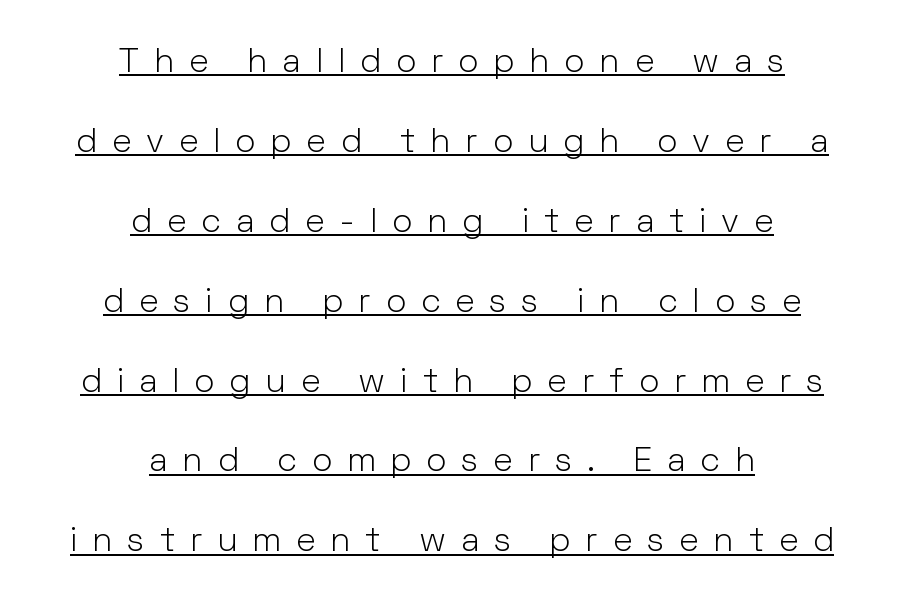
Q: Is the text bold? A: No.
Q: Is the text italic (slanted)? A: No, it is upright.
Q: Is the typeface a serif or a sans-serif typeface? A: Sans-serif.
Q: Is the text underlined? A: Yes.
Q: How is the paragraph aligned? A: Centered.
Q: Is the spacing between letters normal or unusually wide? A: Unusually wide.
Q: Is the spacing between lines tight, normal or loose? A: Loose.
Q: Width (condensed, normal, or wide)? A: Normal.
Q: Stroke contrast? A: Low.
Q: x-height? A: Medium.
Q: Monospaced? A: No.
